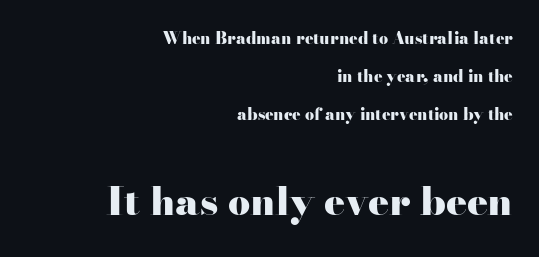
The letters advance in unequal steps, a hallmark of proportional type. Tracking here is standard; glyphs follow each other at the usual distance. Is the type bold? Yes — the strokes are clearly thick and heavy. Words float on clear page, feet unadorned. The text was rendered using a seriffed face with decorative stroke endings. The lines are quadded right.
